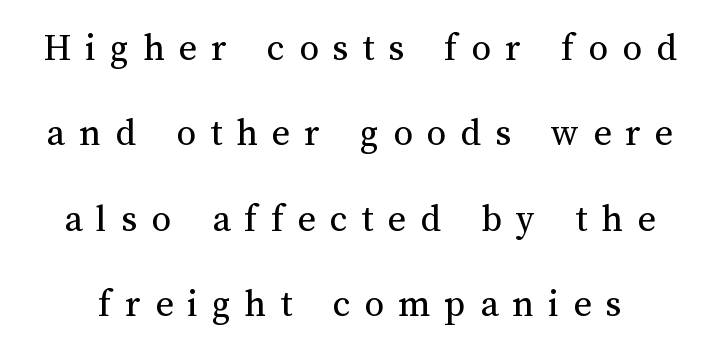
The image shows 39 px regular-weight type, upright; set loose line spacing (2.19x), unusually wide letter spacing (+0.36 em), not underlined; medium stroke contrast and a medium x-height.
